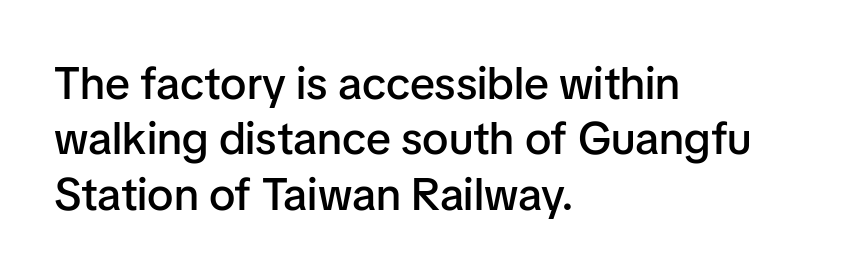
The image shows 45 px semibold sans-serif type, upright; set left-aligned, line spacing 1.23x, normal letter spacing, not underlined; low stroke contrast and a medium x-height.
